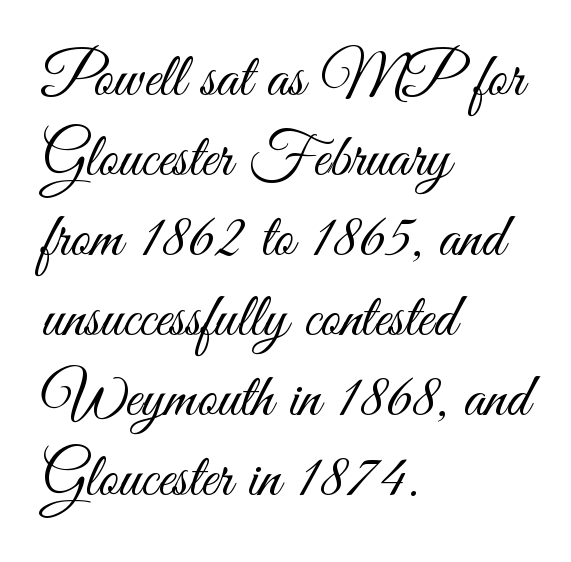
Q: Is the text bold? A: No.
Q: Is the text italic (slanted)? A: Yes.
Q: Is the typeface a serif or a sans-serif typeface? A: Sans-serif.
Q: Is the text underlined? A: No.
Q: How is the paragraph aligned? A: Left-aligned.
Q: Is the spacing between letters normal or unusually wide? A: Normal.
Q: Is the spacing between lines tight, normal or loose? A: Normal.
Q: Width (condensed, normal, or wide)? A: Condensed.
Q: Stroke contrast? A: Medium.
Q: x-height? A: Small.
Q: Monospaced? A: No.
